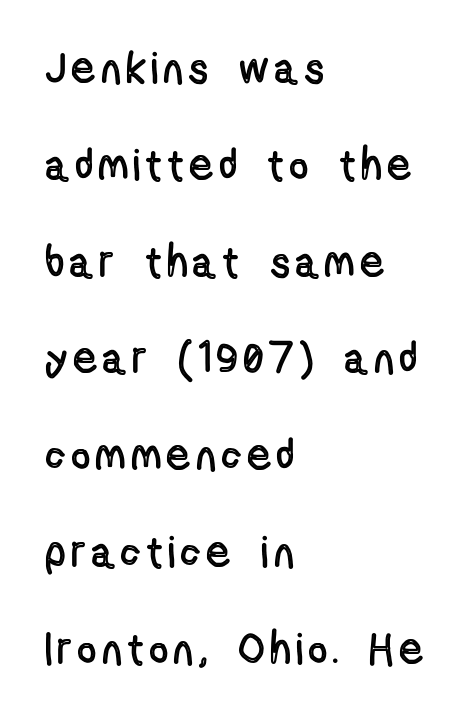
Quick note: interline space is abundant. The space directly below the letters is spotless. Ascenders rise straight up at ninety degrees. Line beginnings align vertically; line endings do not.
